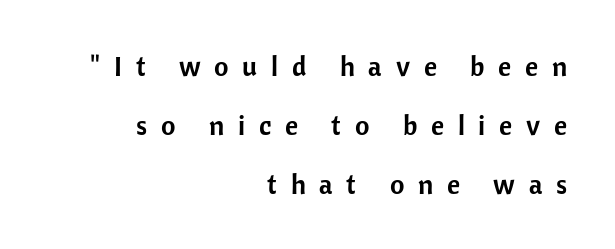
The image shows 28 px sans-serif type, upright; set right-aligned, loose line spacing (2.1x), unusually wide letter spacing (+0.49 em), not underlined; low stroke contrast and a medium x-height.
